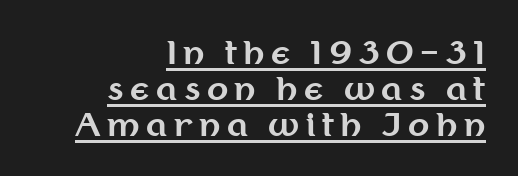
{"serif": "no", "italic": "no", "bold": "yes", "weight": "bold", "width": "normal", "stroke_contrast": "medium", "x_height": "medium", "monospaced": "no", "underline": "yes", "align": "right", "line_spacing_ratio": 1.16, "letter_spacing": "wide", "letter_spacing_em": 0.21, "glyph_px": 31}
